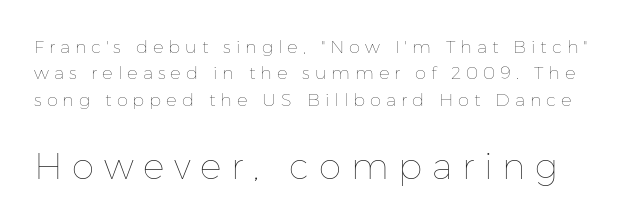
The image shows 36 px thin type, upright; set normal line spacing (1.46x), unusually wide letter spacing (+0.27 em), not underlined; the second (bottom) block is 2.0x larger; low stroke contrast and a medium x-height.
